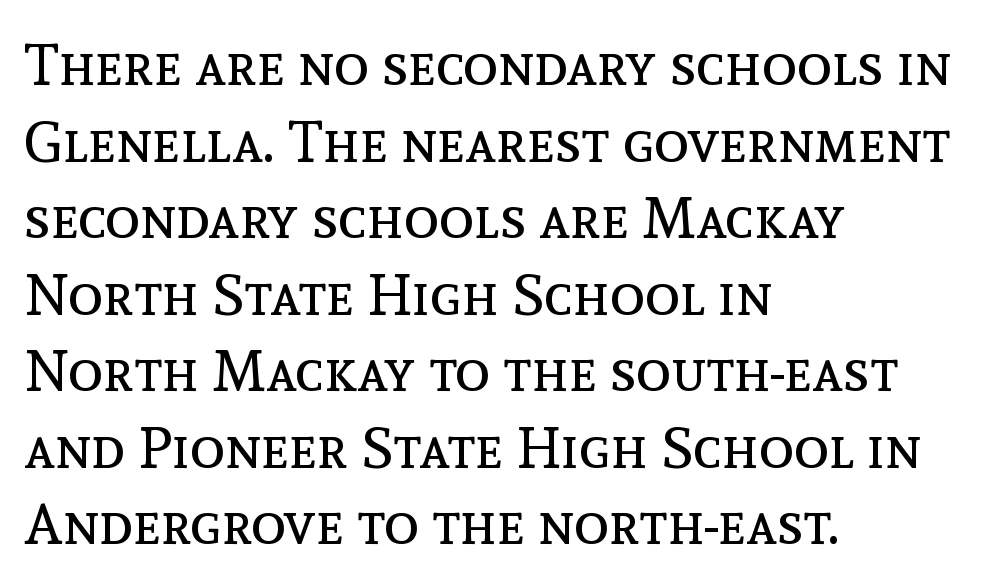
{"italic": "no", "bold": "no", "weight": "regular", "width": "normal", "x_height": "medium", "monospaced": "no", "underline": "no", "align": "left", "line_spacing": "normal", "line_spacing_ratio": 1.32, "letter_spacing": "normal", "letter_spacing_em": 0.0, "glyph_px": 58}
